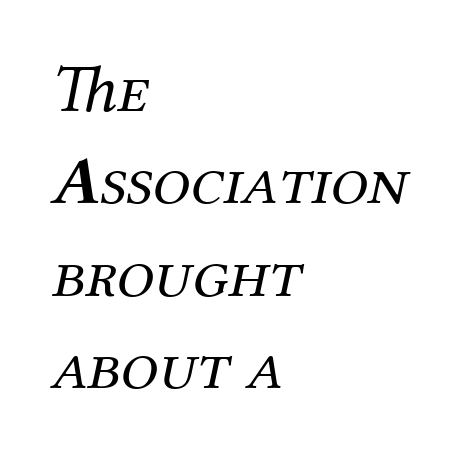
Q: Is the text bold? A: No.
Q: Is the text italic (slanted)? A: Yes, it leans right by about 12 degrees.
Q: Is the typeface a serif or a sans-serif typeface? A: Serif.
Q: Is the text underlined? A: No.
Q: How is the paragraph aligned? A: Left-aligned.
Q: Is the spacing between letters normal or unusually wide? A: Normal.
Q: Is the spacing between lines tight, normal or loose? A: Normal.
Q: Width (condensed, normal, or wide)? A: Normal.
Q: Stroke contrast? A: Medium.
Q: x-height? A: Medium.
Q: Monospaced? A: No.
